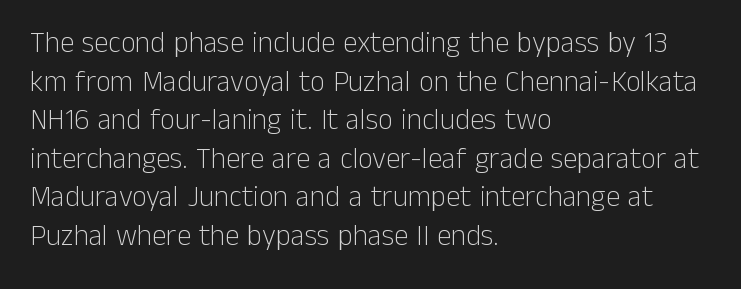
{"serif": "no", "italic": "no", "bold": "no", "weight": "light", "width": "normal", "stroke_contrast": "low", "x_height": "medium", "monospaced": "no", "underline": "no", "align": "left", "line_spacing": "normal", "line_spacing_ratio": 1.33, "letter_spacing": "normal", "letter_spacing_em": 0.0, "glyph_px": 29}
